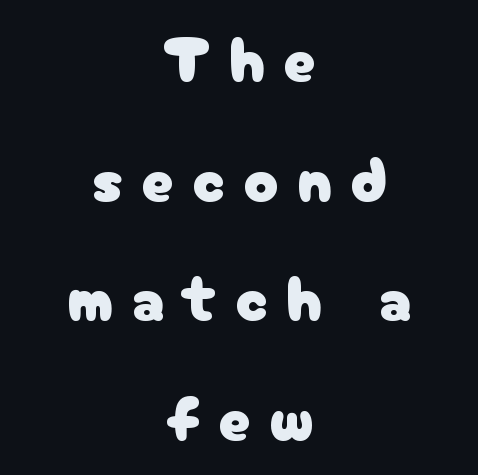
The passage shown has open, widely tracked lettering throughout. The lines are quadded center. The rendering uses natural spacing where letterforms have individual widths. The passage shown is not underscored anywhere.
